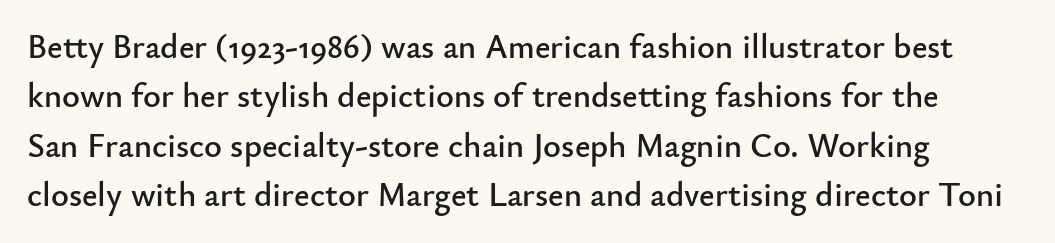
Q: Is the text italic (slanted)? A: No, it is upright.
Q: Is the typeface a serif or a sans-serif typeface? A: Sans-serif.
Q: Is the text underlined? A: No.
Q: Is the spacing between letters normal or unusually wide? A: Normal.
Q: Is the spacing between lines tight, normal or loose? A: Normal.
Q: Width (condensed, normal, or wide)? A: Normal.
Q: Stroke contrast? A: Low.
Q: x-height? A: Small.
Q: Monospaced? A: No.
